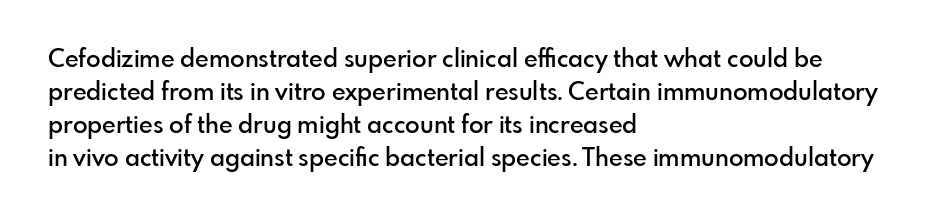
This rendering features lettering with no underline. Firm but not heavy-handed strokes: this text is semibold. Compared with typical body copy, the letter spacing here is the same. This sample is left-justified, so line endings fall wherever the words run out. Normally led — the rows are evenly, conventionally spaced.
